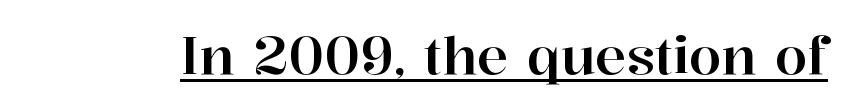
Q: Is the text italic (slanted)? A: No, it is upright.
Q: Is the typeface a serif or a sans-serif typeface? A: Serif.
Q: Is the text underlined? A: Yes.
Q: Is the spacing between letters normal or unusually wide? A: Normal.
Q: Width (condensed, normal, or wide)? A: Normal.
Q: Stroke contrast? A: High.
Q: x-height? A: Medium.
Q: Monospaced? A: No.
